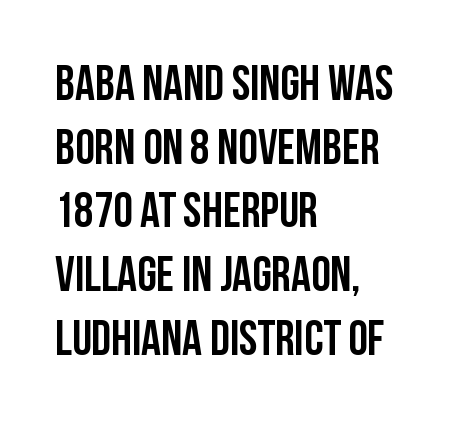
You could not count columns in this text — the font is proportionally spaced. You can tell from the bare stems that sans-serif type was used. Where is the straight margin? On the left. Beneath every word, the page is bare. Tall strokes in this sample are plumb rather than angled. Regular leading.
